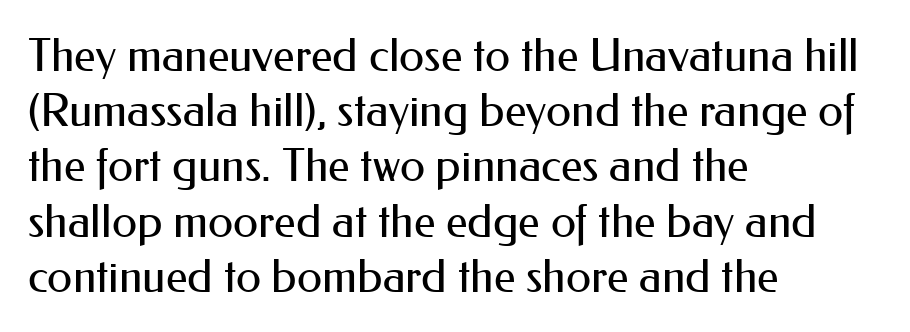
The font family rendered here belongs to the sans-serif group. A typesetter would mark this as roman, not italic. Anything drawn beneath the words? Only blank space. Character widths vary here, with narrow letters taking less room than wide ones.
